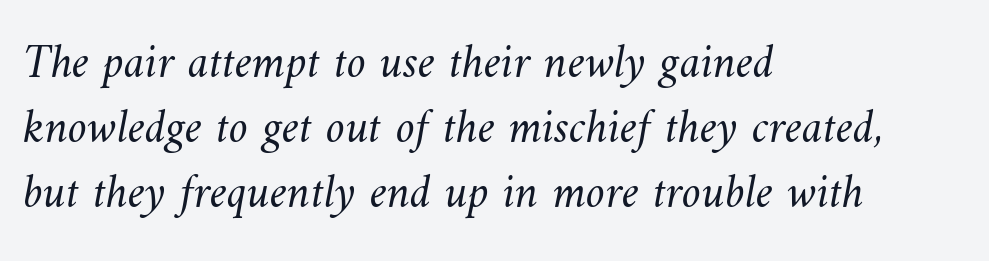
Observe the ordinary spacing: letters are neighbours, not strangers. Character widths vary here, with narrow letters taking less room than wide ones. This sample is left-justified, so line endings fall wherever the words run out. Letters have the restrained weight of plain body copy at most.
